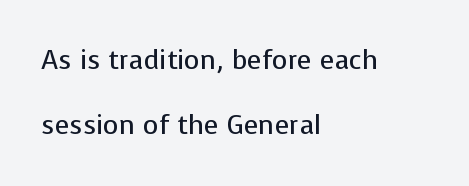
Q: Is the text bold? A: No.
Q: Is the text italic (slanted)? A: No, it is upright.
Q: Is the text underlined? A: No.
Q: How is the paragraph aligned? A: Left-aligned.
Q: Is the spacing between letters normal or unusually wide? A: Normal.
Q: Is the spacing between lines tight, normal or loose? A: Loose.
